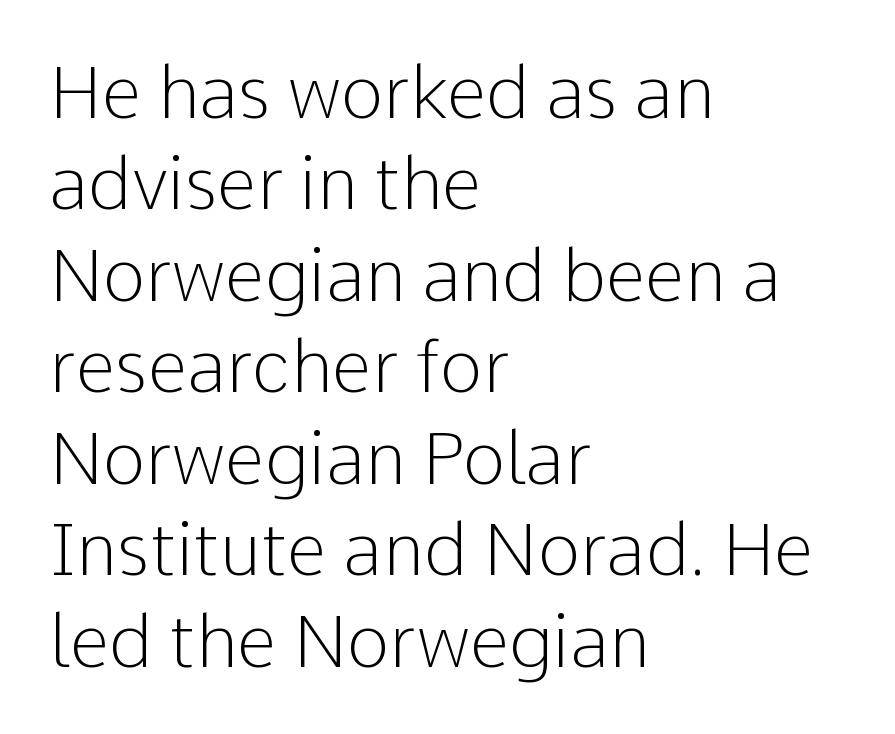
The image shows 72 px light sans-serif type, upright; set left-aligned, normal line spacing (1.27x), normal letter spacing, not underlined; low stroke contrast and a medium x-height.
